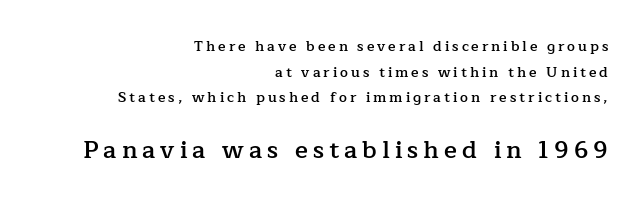
Students, this is semibold: more ink than regular, less than bold. This sample is right-justified, so line beginnings fall wherever the words allow. Of the two passages, the one underneath uses the larger point size. Characters remain perfectly vertical along every line. Glance below the letters and you will spot only blank space. Honestly, the letter spacing is so wide it's the main thing you notice.
